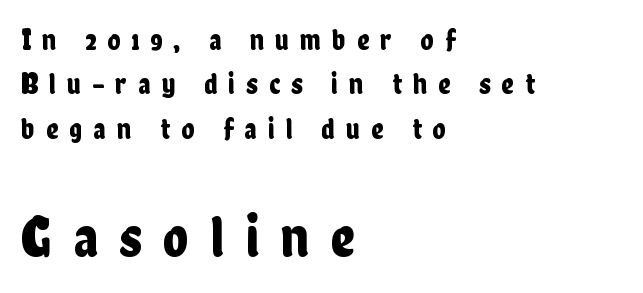
{"serif": "no", "italic": "no", "width": "condensed", "stroke_contrast": "low", "x_height": "medium", "monospaced": "no", "underline": "no", "align": "left", "line_spacing": "normal", "line_spacing_ratio": 1.48, "letter_spacing": "wide", "letter_spacing_em": 0.37, "larger_block": "second", "size_ratio": 1.97, "glyph_px": 59}
